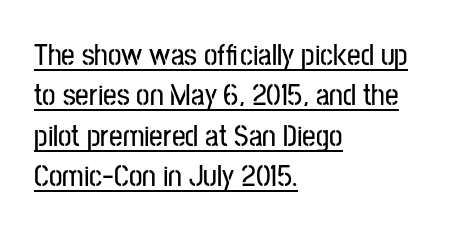
{"serif": "no", "italic": "no", "width": "condensed", "stroke_contrast": "low", "x_height": "medium", "monospaced": "no", "underline": "yes", "align": "left", "line_spacing": "normal", "line_spacing_ratio": 1.35, "letter_spacing": "normal", "letter_spacing_em": 0.0, "glyph_px": 30}
